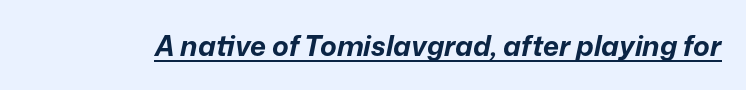
Q: Is the text bold? A: Yes.
Q: Is the text italic (slanted)? A: Yes, it leans right by about 12 degrees.
Q: Is the text underlined? A: Yes.
Q: Is the spacing between letters normal or unusually wide? A: Normal.
Q: Width (condensed, normal, or wide)? A: Normal.
Q: Stroke contrast? A: Low.
Q: x-height? A: Medium.
Q: Monospaced? A: No.
